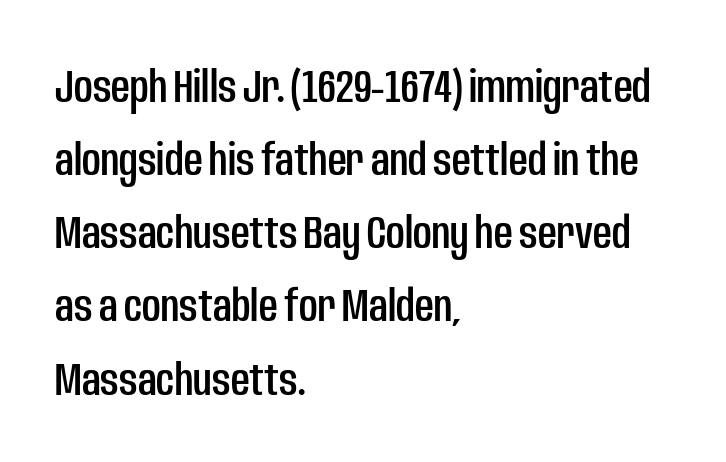
The image shows 46 px condensed sans-serif type, upright; set left-aligned, normal line spacing (1.59x), normal letter spacing, not underlined; low stroke contrast and a large x-height.
